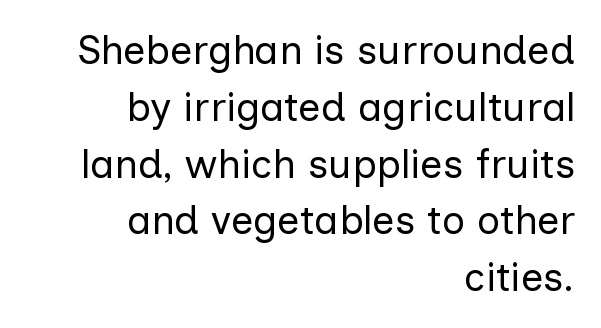
Do the characters align in a grid? No, the font is proportional. The horizontal fit of the characters is conventional and even. Quick note: underline off. Vertical strokes here are truly vertical.
